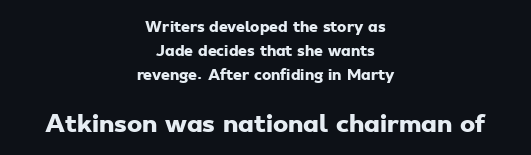
The image shows 23 px bold type; set centered, line spacing 1.73x, normal letter spacing, not underlined; the second (bottom) block is 1.64x larger.
